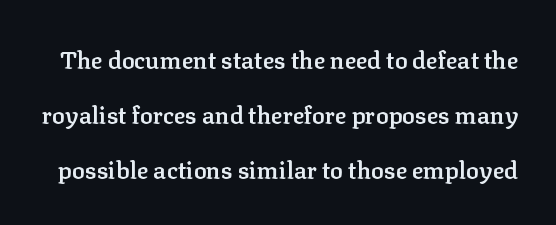
{"italic": "no", "bold": "semi", "underline": "no", "line_spacing": "loose", "line_spacing_ratio": 2.29, "letter_spacing": "normal", "letter_spacing_em": 0.0, "glyph_px": 24}
